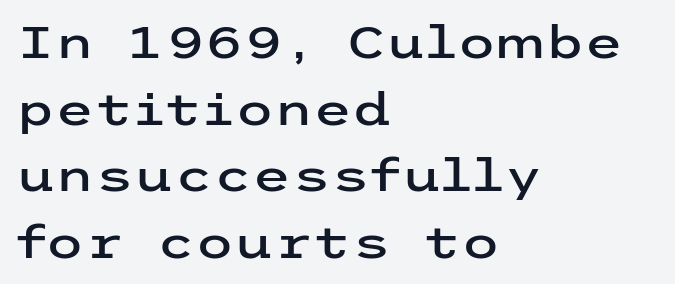
The image shows 45 px wide sans-serif type, upright; set left-aligned, normal line spacing (1.48x), normal letter spacing, not underlined; low stroke contrast and a medium x-height.
